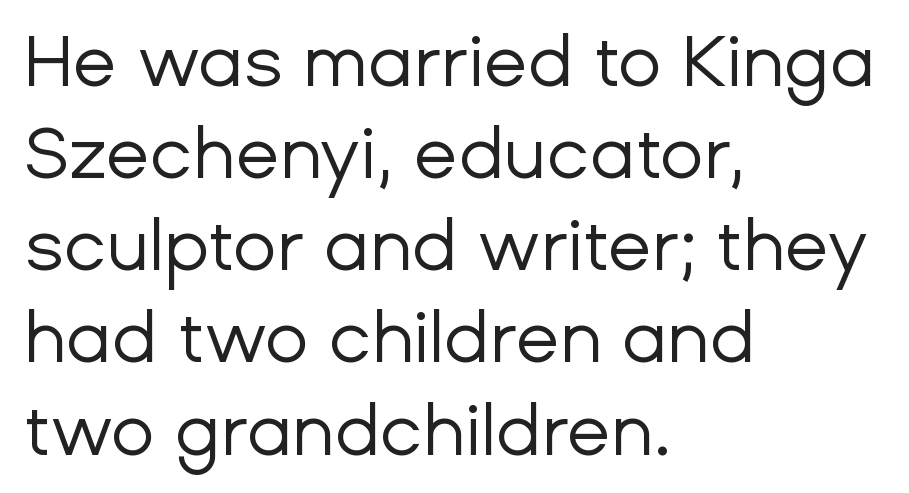
The image shows 72 px regular-weight sans-serif type, upright; set left-aligned, normal line spacing (1.28x), normal letter spacing, not underlined; low stroke contrast and a medium x-height.
